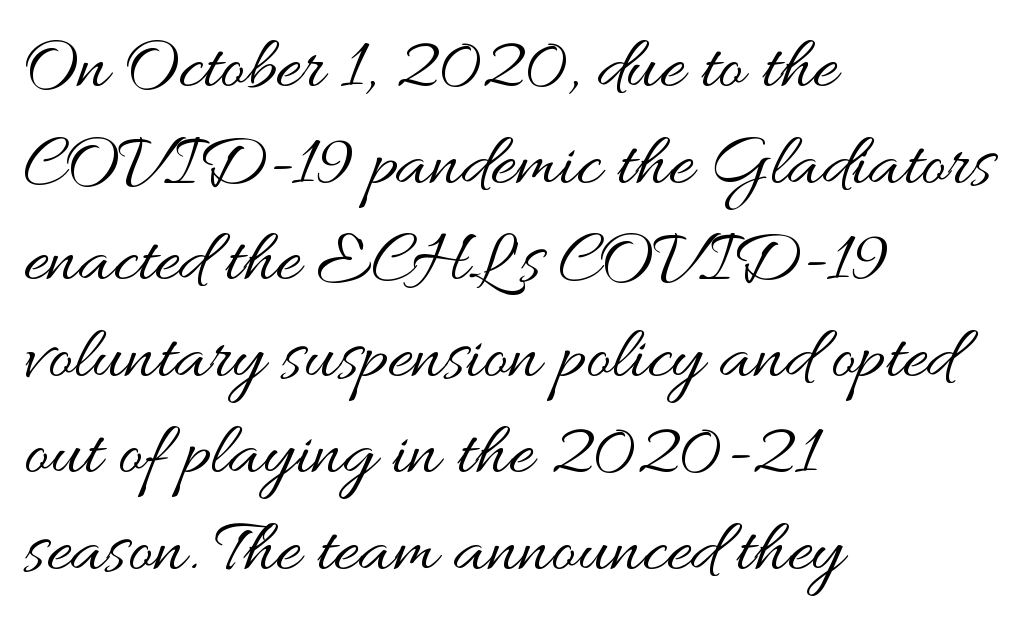
The image shows 76 px regular-weight, wide type; set left-aligned, normal line spacing (1.27x), normal letter spacing, not underlined; medium stroke contrast and a small x-height.
